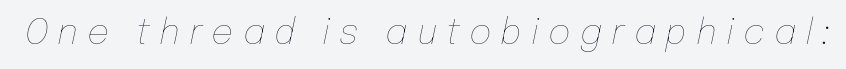
{"italic": "yes", "lean": "right", "slant_degrees": 12, "bold": "no", "weight": "thin", "width": "normal", "stroke_contrast": "low", "x_height": "medium", "monospaced": "no", "underline": "no", "letter_spacing": "wide", "letter_spacing_em": 0.26, "glyph_px": 35}
